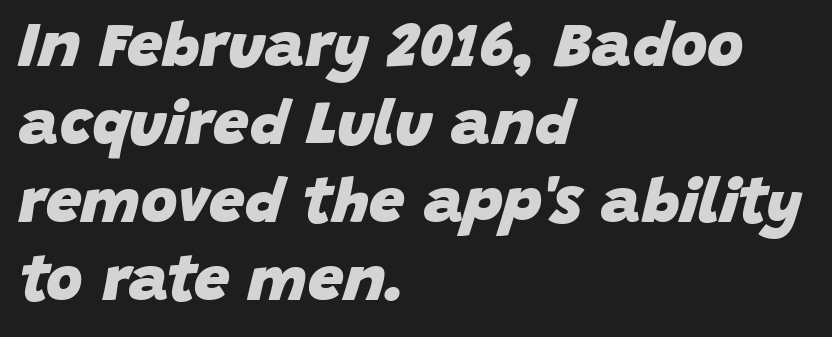
The image shows 63 px heavy type, italic (leaning right); set left-aligned, line spacing 1.24x, normal letter spacing, not underlined; low stroke contrast and a large x-height.
